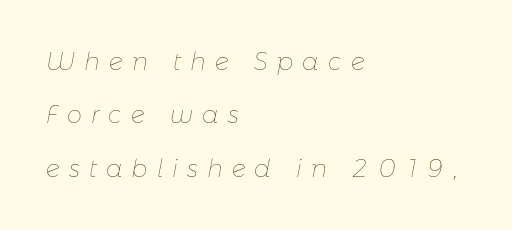
Q: Is the text bold? A: No.
Q: Is the text italic (slanted)? A: Yes, it leans right by about 11 degrees.
Q: Is the text underlined? A: No.
Q: How is the paragraph aligned? A: Left-aligned.
Q: Is the spacing between letters normal or unusually wide? A: Unusually wide.
Q: Is the spacing between lines tight, normal or loose? A: Loose.
